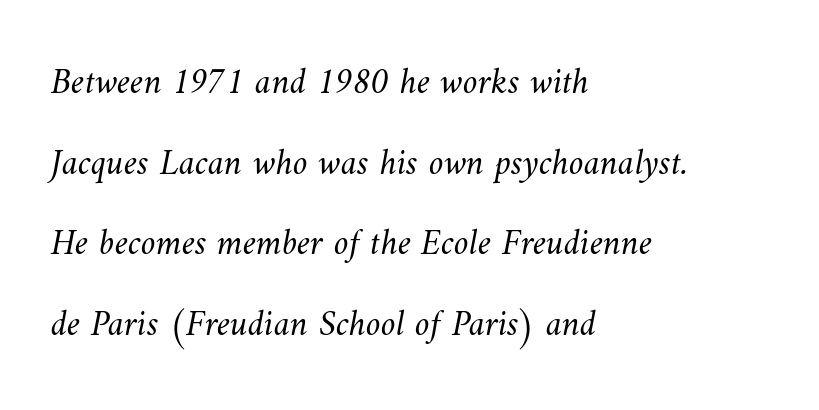
Q: Is the text bold? A: No.
Q: Is the text underlined? A: No.
Q: How is the paragraph aligned? A: Left-aligned.
Q: Is the spacing between letters normal or unusually wide? A: Normal.
Q: Is the spacing between lines tight, normal or loose? A: Loose.
Q: Width (condensed, normal, or wide)? A: Normal.
Q: Stroke contrast? A: Medium.
Q: x-height? A: Small.
Q: Monospaced? A: No.
